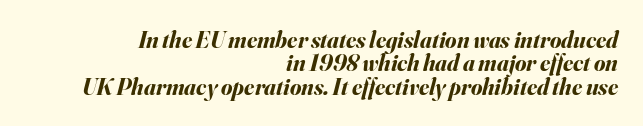
Leading: reduced. Layout note: lines flush right. These lines were composed using italics. Here the glyphs are tracked normally, forming tight word shapes. Set as a true bold cut, around the 700 mark. Decoration check: the copy has no underline.
